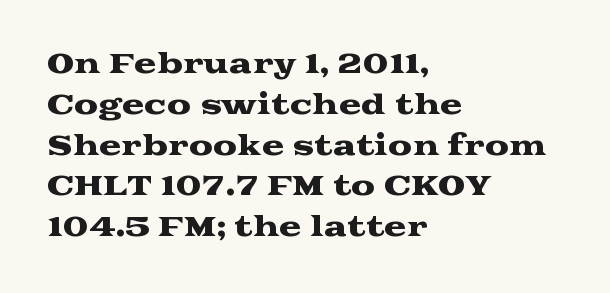
The image shows 27 px text type, upright; set left-aligned, normal line spacing (1.51x), normal letter spacing, not underlined.
